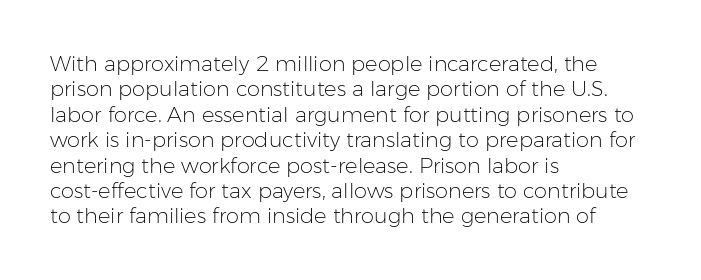
The image shows 21 px text type, upright; set left-aligned, line spacing 1.21x, normal letter spacing, not underlined.
